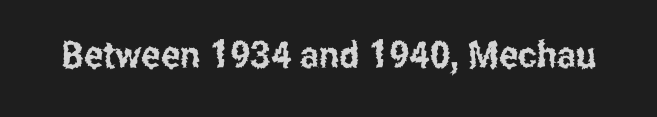
Font category for this specimen: sans-serif. These lines keep a tight, regular rhythm from letter to letter. Ascenders rise straight up at ninety degrees. The specimen omits any rule beneath the text block's lines. The letters advance in unequal steps, a hallmark of proportional type.
